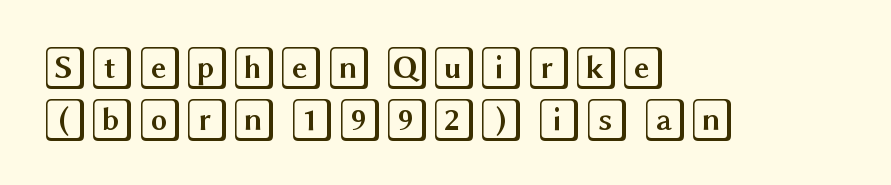
{"italic": "no", "width": "wide", "x_height": "large", "underline": "no", "align": "left", "line_spacing_ratio": 1.21, "letter_spacing": "normal", "letter_spacing_em": 0.0, "glyph_px": 43}
